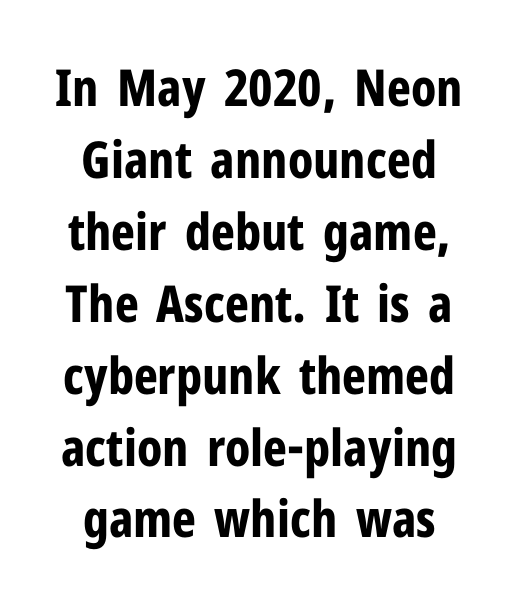
This sample uses plain, unmodified letter spacing. Observe the absence of serifs on each vertical stroke in this sample. Heavy, bold letterforms. The letters advance in unequal steps, a hallmark of proportional type. The designer left line spacing at the default.
